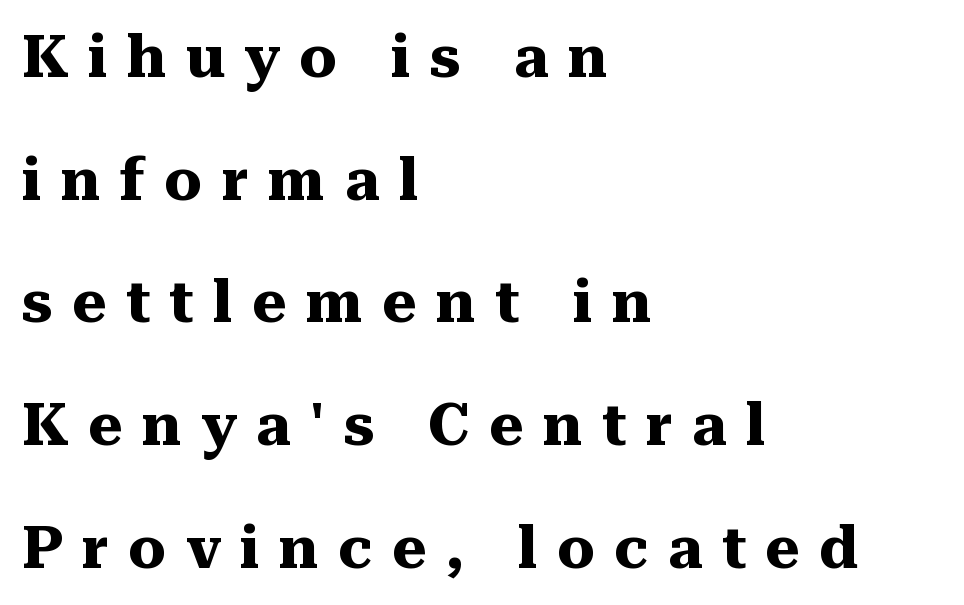
The lines in this sample share a left origin and differ only in where they stop. This sample uses expanded letter spacing, leaving extra air between glyphs. In terms of letterform style, serifs are clearly present. Any mark beneath the type? The region is blank. Vertically, the passage feels expansive, rows floating well apart. You could not count columns in this text — the font is proportionally spaced.
